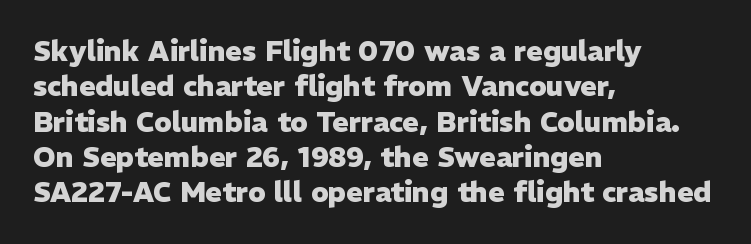
Glyph-to-glyph distance matches everyday printed text. Whoever set this chose a conventional vertical rhythm. Horizontally, the lines are justified to the leading edge only. The letters advance in unequal steps, a hallmark of proportional type.
